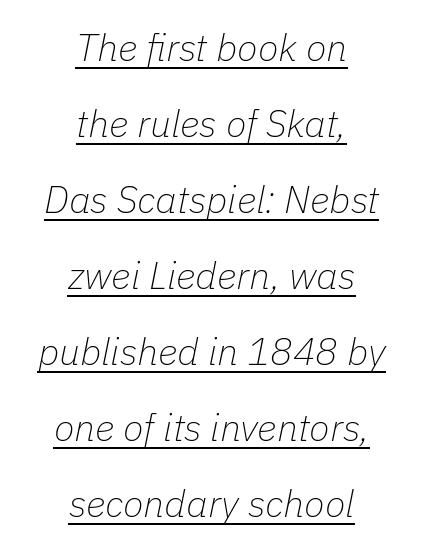
Letters have the restrained weight of plain body copy at most. How would I describe the line gaps? Wide and relaxed. The rendering applies a slant to the glyphs. Characters follow at the spacing the type designer built in. Compared with undecorated copy, this sample adds a rule below the words. A typesetter would call this proportional, since set widths differ per character.
